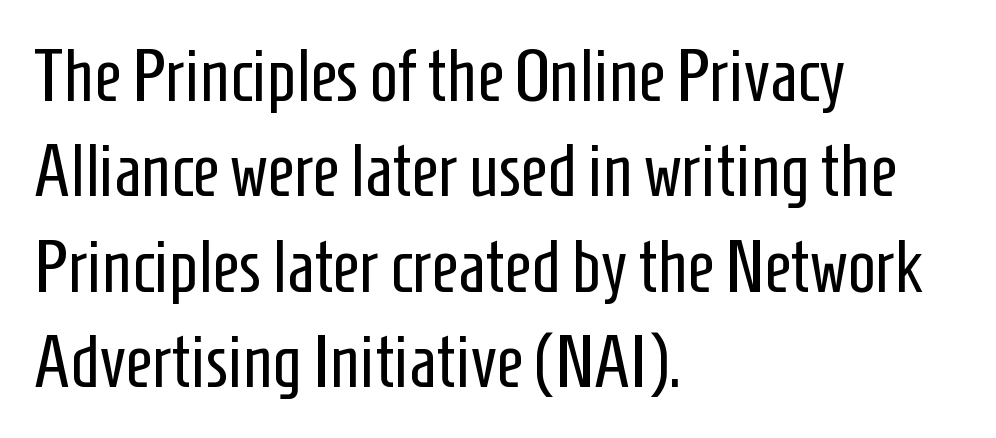
Horizontal alignment here is leftward, the default for most running prose. Serifs: no, the terminals of the letterforms are clean. The typeface has the unassuming heft of standard copy or less. Leading: standard. Standard letterfit; no display-style spreading of the glyphs.
